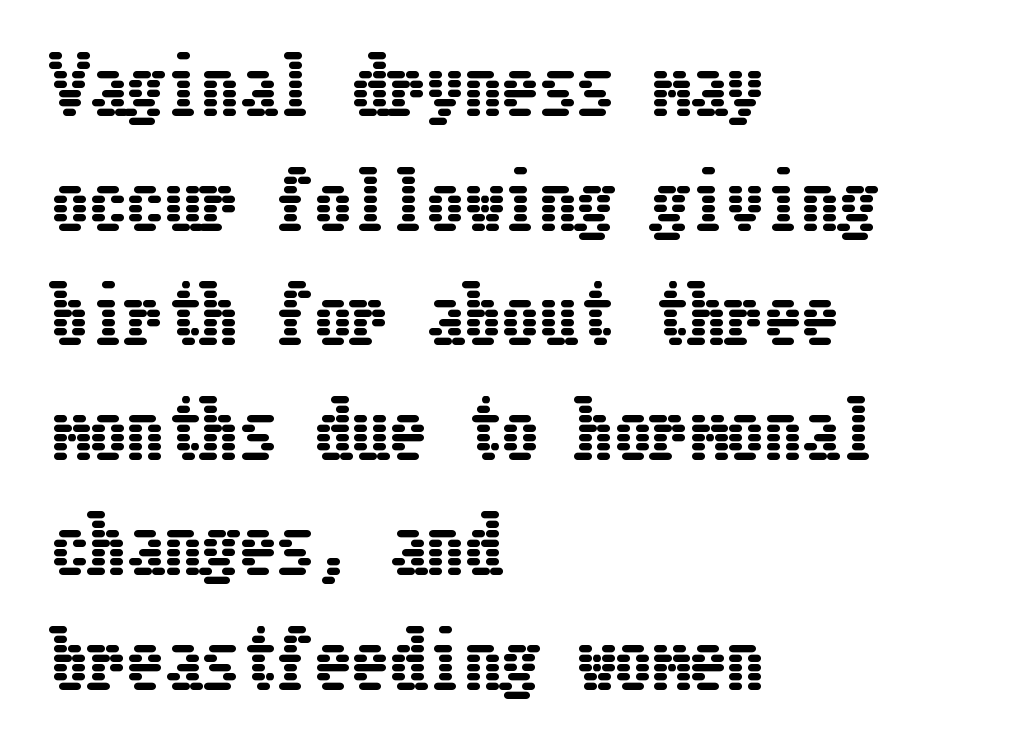
{"italic": "no", "width": "condensed", "stroke_contrast": "low", "x_height": "medium", "underline": "no", "align": "left", "line_spacing": "normal", "line_spacing_ratio": 1.53, "letter_spacing": "normal", "letter_spacing_em": 0.0, "glyph_px": 75}
